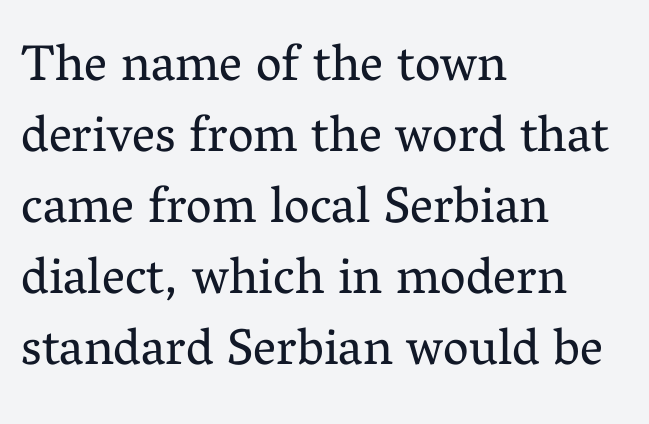
The image shows 51 px regular-weight serif type, upright; set left-aligned, normal line spacing (1.39x), normal letter spacing, not underlined; medium stroke contrast and a medium x-height.
